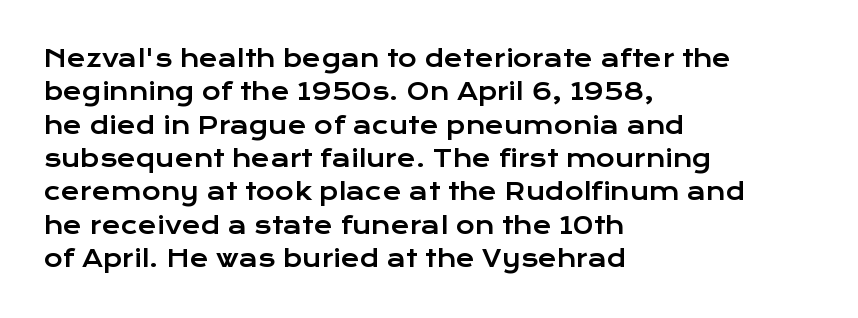
The rendering uses a moderate line-height, typical for paragraphs. These lines were composed using upright roman letters. The gaps between neighbouring characters are ordinary and unremarkable. Has an underline been added? It has not. Line starts are locked; line ends wander.
